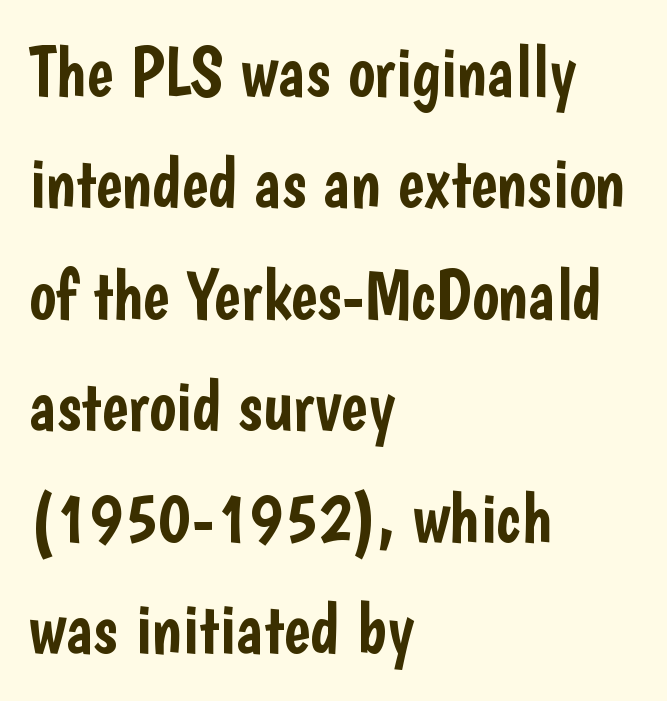
The image shows 71 px condensed sans-serif type, upright; set left-aligned, normal line spacing (1.57x), normal letter spacing, not underlined; low stroke contrast and a medium x-height.
